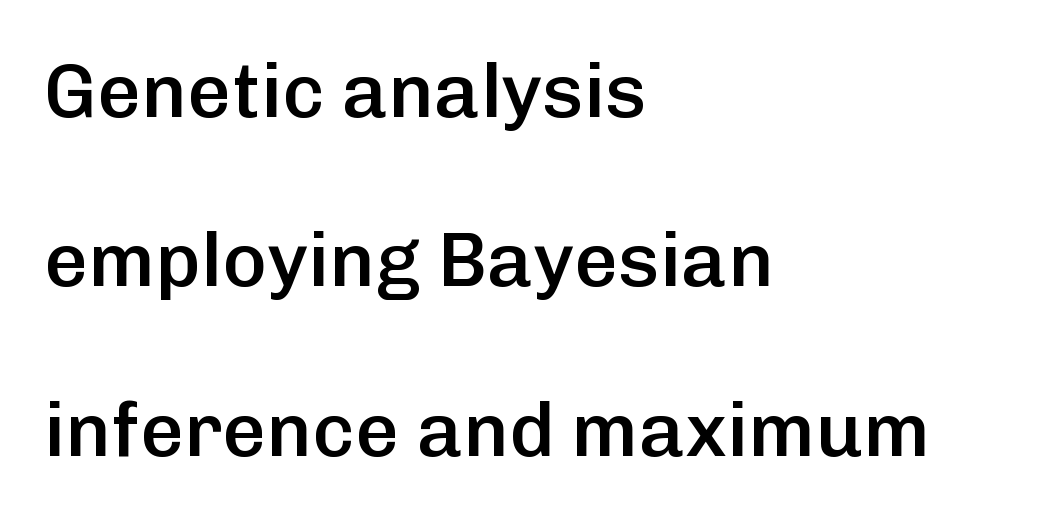
Does the leading feel generous? Absolutely, it's lavish. Notice the strokes are somewhat thickened but not fully heavy: this is a semibold. Is there any slant? The stems are plumb. A bare baseline throughout the passage. Note the varied advance widths — an 'i' is clearly narrower than an 'm'. To sum up the face: it is a sans, with no serifs.
